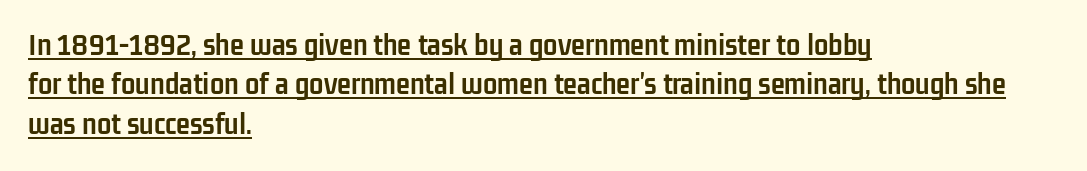
The image shows 32 px semibold, condensed sans-serif type, upright; set left-aligned, line spacing 1.23x, normal letter spacing, underlined; low stroke contrast and a medium x-height.
